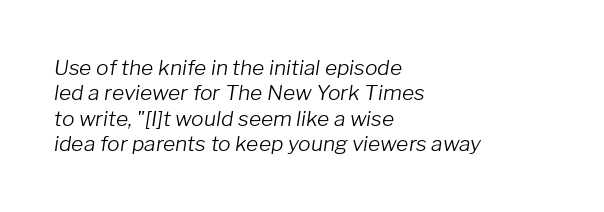
{"italic": "yes", "lean": "right", "slant_degrees": 8, "bold": "no", "underline": "no", "align": "left", "line_spacing_ratio": 1.21, "letter_spacing": "normal", "letter_spacing_em": 0.0, "glyph_px": 21}
